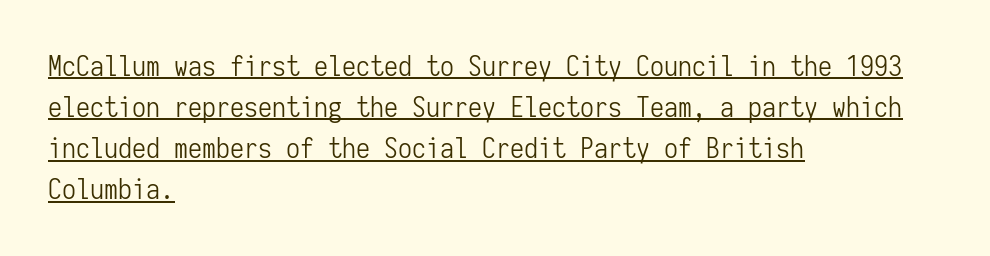
You could count columns in this text — the font is strictly monospaced. Spacing between characters is what you'd get straight out of the box. Upright lettering throughout. To sum up the face: it is a sans, with no serifs. Honestly, the row spacing looks completely unremarkable. Think standard paragraph weight, or any step lighter than that.
